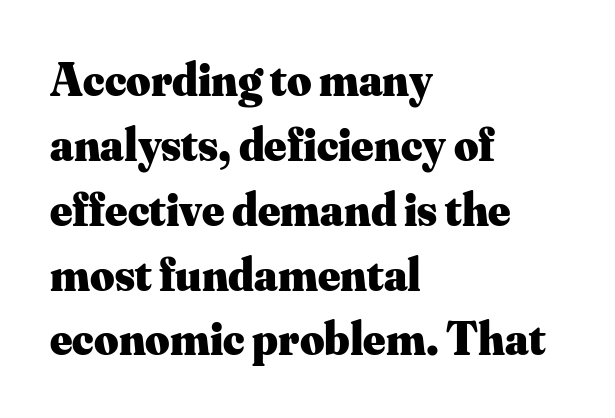
The image shows 47 px heavy serif type, upright; set left-aligned, normal line spacing (1.38x), normal letter spacing, not underlined; medium stroke contrast and a small x-height.
